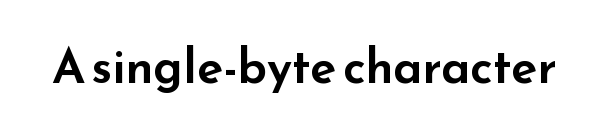
The image shows 48 px wide sans-serif type, upright; set normal letter spacing, not underlined; low stroke contrast and a small x-height.
